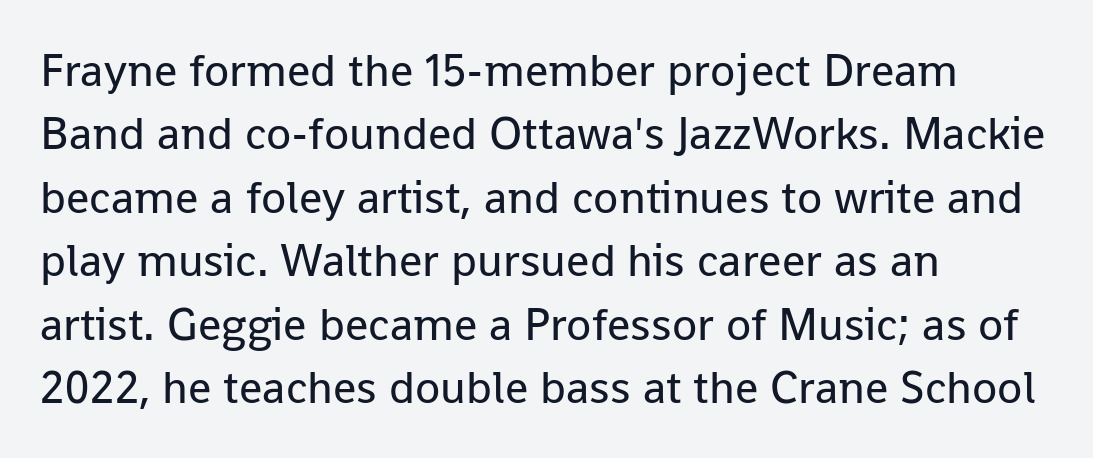
Each letter's strokes conclude bluntly, with no projecting serifs. Weight: regular or lighter. The foot of each line stays bare and open. Spacing verdict: proportional, widths tailored to each character. The lines in this sample share a left origin and differ only in where they stop.
